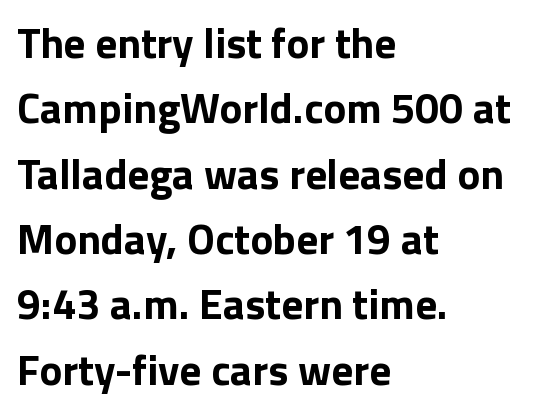
{"serif": "no", "italic": "no", "bold": "yes", "weight": "bold", "width": "normal", "stroke_contrast": "low", "x_height": "medium", "monospaced": "no", "underline": "no", "align": "left", "line_spacing": "normal", "line_spacing_ratio": 1.52, "letter_spacing": "normal", "letter_spacing_em": 0.0, "glyph_px": 43}
